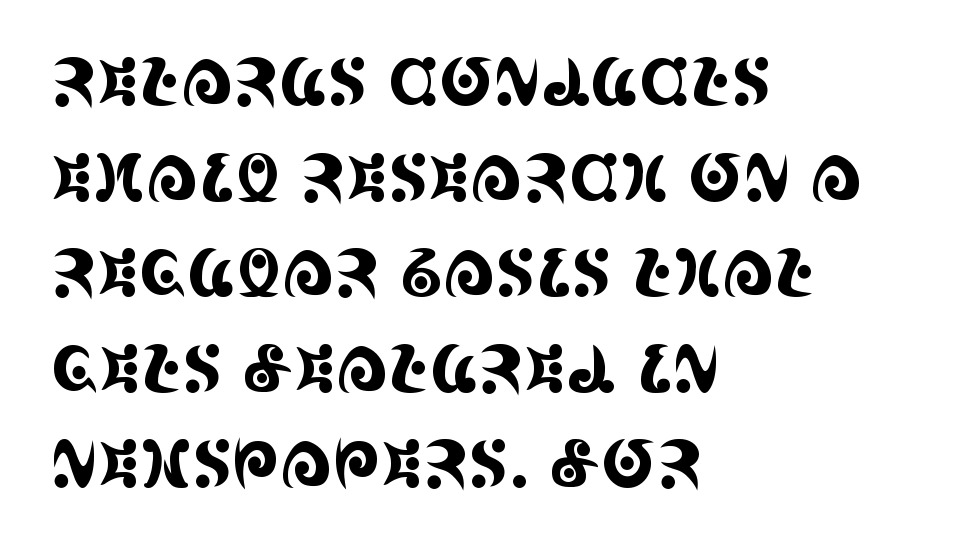
Q: Is the text italic (slanted)? A: No, it is upright.
Q: Is the typeface a serif or a sans-serif typeface? A: Serif.
Q: Is the text underlined? A: No.
Q: How is the paragraph aligned? A: Left-aligned.
Q: Is the spacing between letters normal or unusually wide? A: Normal.
Q: Is the spacing between lines tight, normal or loose? A: Normal.
Q: Width (condensed, normal, or wide)? A: Condensed.
Q: x-height? A: Large.
Q: Monospaced? A: No.
